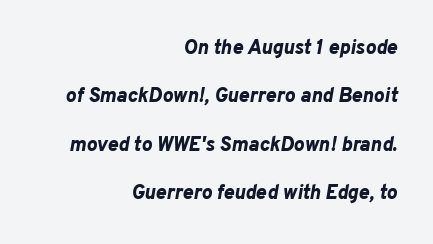
Beneath every word, the page is bare. On the weight axis this lands at bold, roughly 700. Line spacing here is loose. There is no visible air inserted between adjacent glyphs. Right-aligned paragraph, ragged on the left. The text carries the slant typical of an italic or oblique font.
